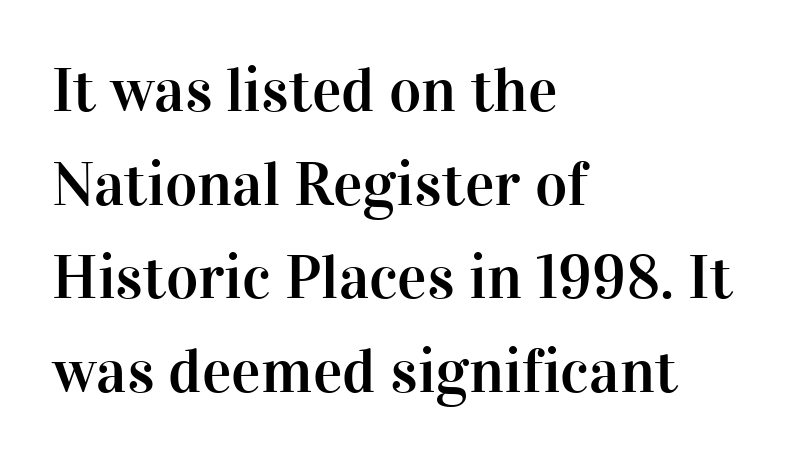
The space between consecutive lines is moderate. The rendering uses natural spacing where letterforms have individual widths. Notice how the passage keeps a crisp vertical edge on the left only. Type without underlining.
